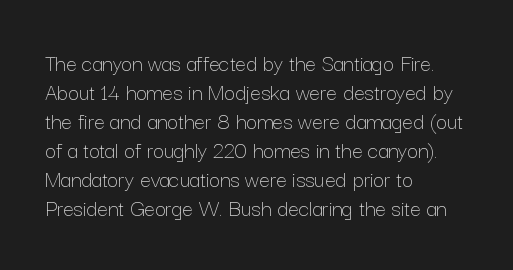
Q: Is the text bold? A: No.
Q: Is the text italic (slanted)? A: No, it is upright.
Q: Is the text underlined? A: No.
Q: How is the paragraph aligned? A: Left-aligned.
Q: Is the spacing between letters normal or unusually wide? A: Normal.
